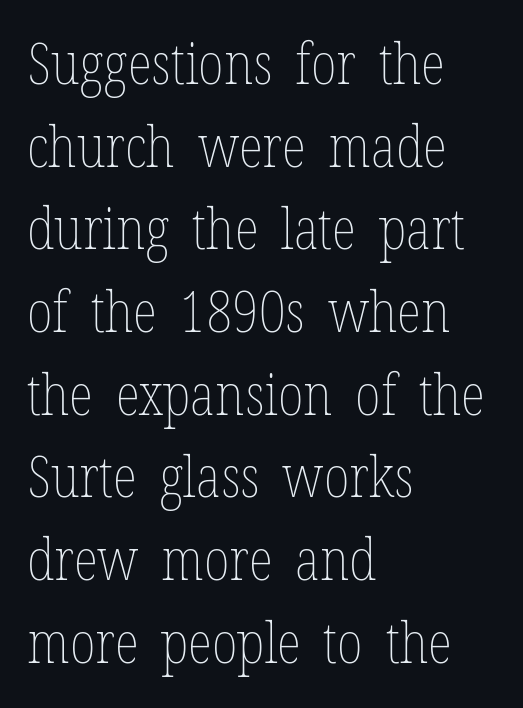
{"italic": "no", "bold": "no", "weight": "thin", "width": "condensed", "stroke_contrast": "low", "x_height": "medium", "monospaced": "no", "underline": "no", "align": "left", "line_spacing": "normal", "line_spacing_ratio": 1.45, "letter_spacing": "normal", "letter_spacing_em": 0.0, "glyph_px": 57}
